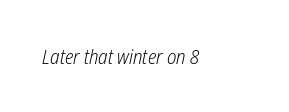
Q: Is the text bold? A: No.
Q: Is the text italic (slanted)? A: Yes, it leans right by about 12 degrees.
Q: Is the text underlined? A: No.
Q: Is the spacing between letters normal or unusually wide? A: Normal.
